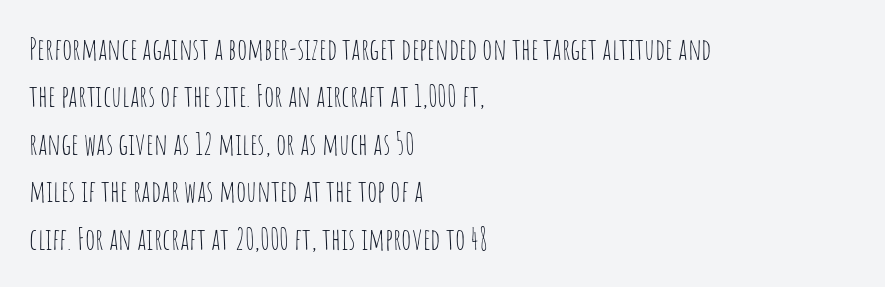
{"serif": "no", "italic": "no", "bold": "no", "weight": "thin", "width": "condensed", "stroke_contrast": "low", "x_height": "large", "monospaced": "no", "underline": "no", "align": "left", "line_spacing": "normal", "line_spacing_ratio": 1.58, "letter_spacing": "normal", "letter_spacing_em": 0.0, "glyph_px": 30}
